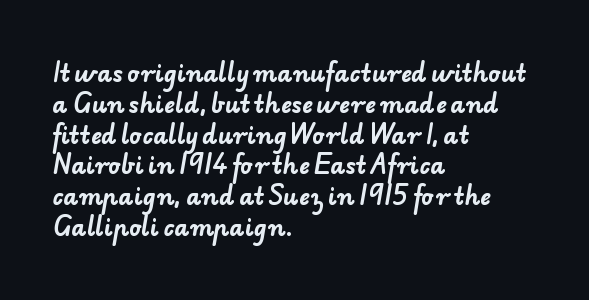
The image shows 23 px bold type; set left-aligned, normal line spacing (1.34x), normal letter spacing, not underlined.
